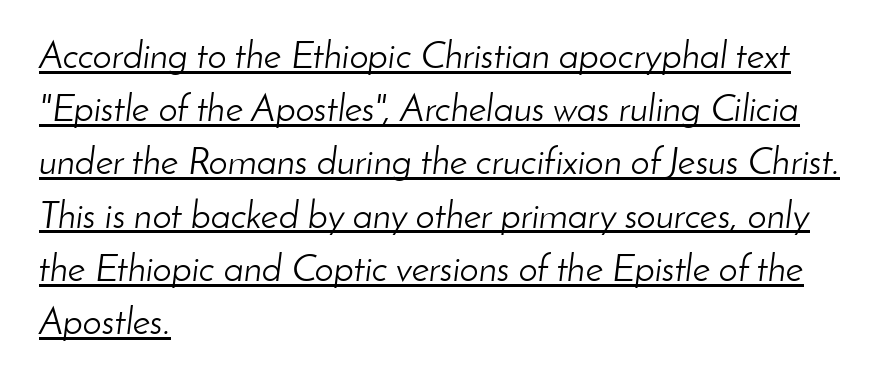
The image shows 38 px light type, italic (leaning right); set left-aligned, normal line spacing (1.4x), normal letter spacing, underlined; low stroke contrast and a small x-height.
